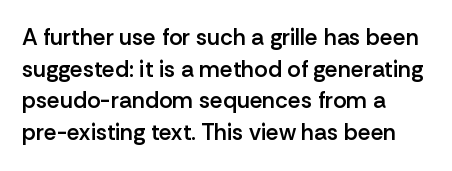
Q: Is the text bold? A: Semi-bold.
Q: Is the text italic (slanted)? A: No, it is upright.
Q: Is the text underlined? A: No.
Q: How is the paragraph aligned? A: Left-aligned.
Q: Is the spacing between letters normal or unusually wide? A: Normal.
Q: Is the spacing between lines tight, normal or loose? A: Normal.
